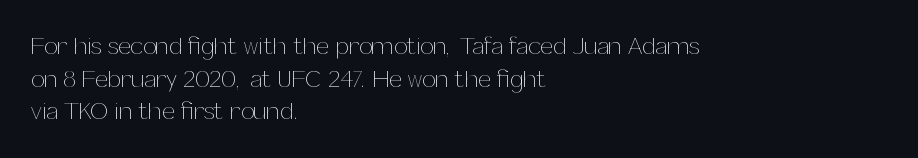
Q: Is the text bold? A: No.
Q: Is the text italic (slanted)? A: No, it is upright.
Q: Is the text underlined? A: No.
Q: How is the paragraph aligned? A: Left-aligned.
Q: Is the spacing between letters normal or unusually wide? A: Normal.
Q: Is the spacing between lines tight, normal or loose? A: Normal.
